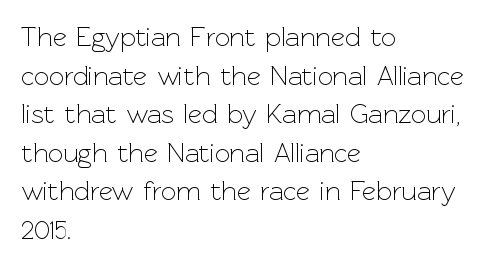
Q: Is the text bold? A: No.
Q: Is the text italic (slanted)? A: No, it is upright.
Q: Is the text underlined? A: No.
Q: How is the paragraph aligned? A: Left-aligned.
Q: Is the spacing between letters normal or unusually wide? A: Normal.
Q: Is the spacing between lines tight, normal or loose? A: Normal.
